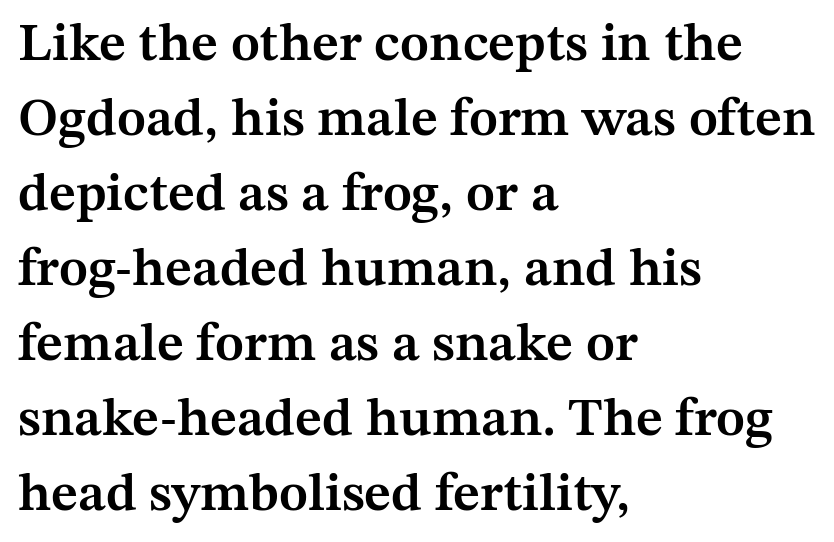
Q: Is the text bold? A: Semi-bold.
Q: Is the text italic (slanted)? A: No, it is upright.
Q: Is the typeface a serif or a sans-serif typeface? A: Serif.
Q: Is the text underlined? A: No.
Q: How is the paragraph aligned? A: Left-aligned.
Q: Is the spacing between letters normal or unusually wide? A: Normal.
Q: Is the spacing between lines tight, normal or loose? A: Normal.
Q: Width (condensed, normal, or wide)? A: Normal.
Q: Stroke contrast? A: Medium.
Q: x-height? A: Medium.
Q: Monospaced? A: No.
